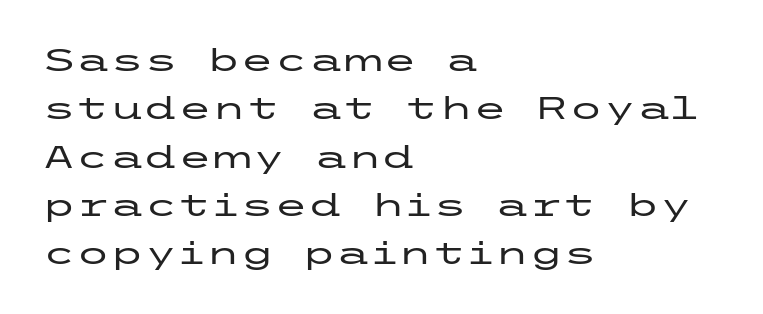
Q: Is the text italic (slanted)? A: No, it is upright.
Q: Is the typeface a serif or a sans-serif typeface? A: Sans-serif.
Q: Is the text underlined? A: No.
Q: How is the paragraph aligned? A: Left-aligned.
Q: Is the spacing between letters normal or unusually wide? A: Normal.
Q: Is the spacing between lines tight, normal or loose? A: Normal.
Q: Width (condensed, normal, or wide)? A: Wide.
Q: Stroke contrast? A: Low.
Q: x-height? A: Medium.
